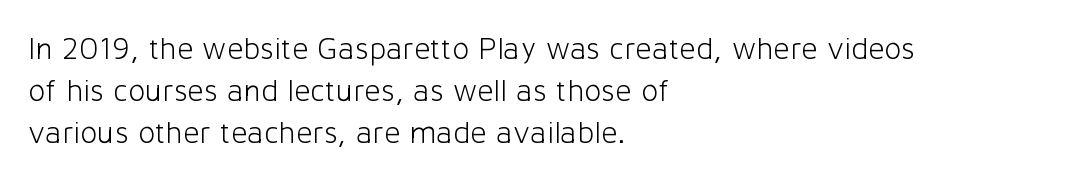
The paragraph shown leans on its left margin. Characters remain perfectly vertical along every line. The passage shown has conventional tracking throughout. Nothing heavy about these letters — not bold at all. These lines are composed in type without serifs. Only glyphs here, with clear space below each row.
